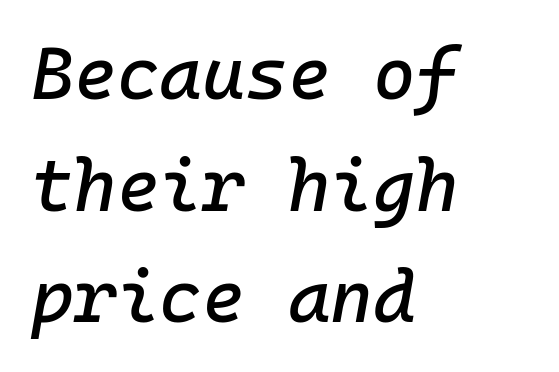
Q: Is the text italic (slanted)? A: Yes, it leans right by about 10 degrees.
Q: Is the text underlined? A: No.
Q: How is the paragraph aligned? A: Left-aligned.
Q: Is the spacing between letters normal or unusually wide? A: Normal.
Q: Is the spacing between lines tight, normal or loose? A: Normal.
Q: Width (condensed, normal, or wide)? A: Normal.
Q: Stroke contrast? A: Low.
Q: x-height? A: Medium.
Q: Monospaced? A: Yes.
